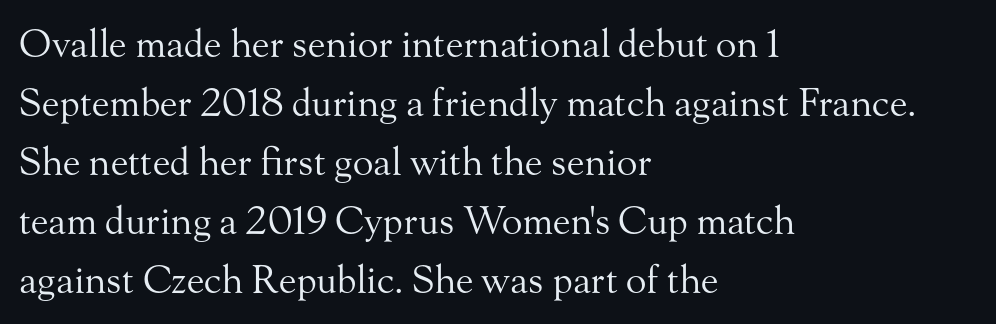
{"serif": "yes", "italic": "no", "bold": "no", "weight": "regular", "width": "normal", "stroke_contrast": "medium", "x_height": "small", "monospaced": "no", "underline": "no", "align": "left", "line_spacing": "normal", "line_spacing_ratio": 1.55, "letter_spacing": "normal", "letter_spacing_em": 0.0, "glyph_px": 38}
